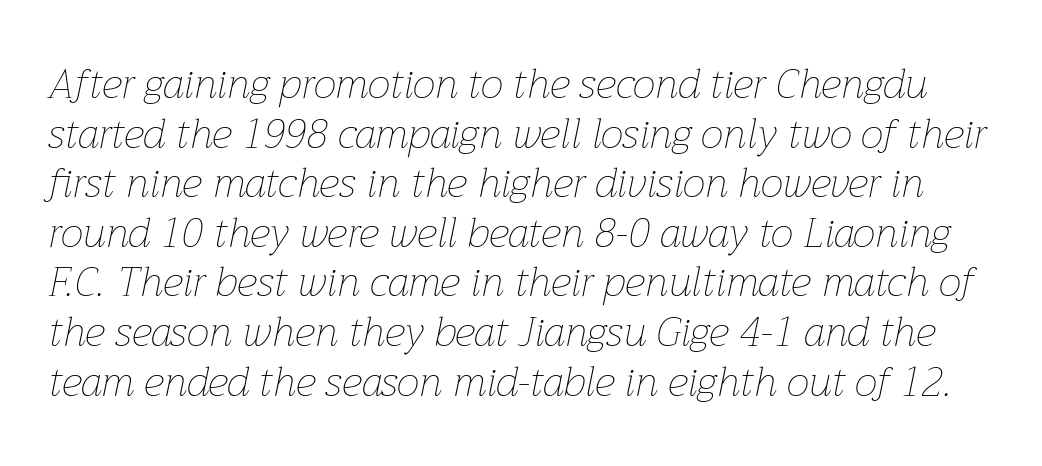
No word sits above an underline. The tracking reads as untouched default to a designer's eye. Do the characters align in a grid? No, the font is proportional. A quiet, ordinary-to-light weight characterises the typeface. The glyphs look as if they've been sheared to an angle.
